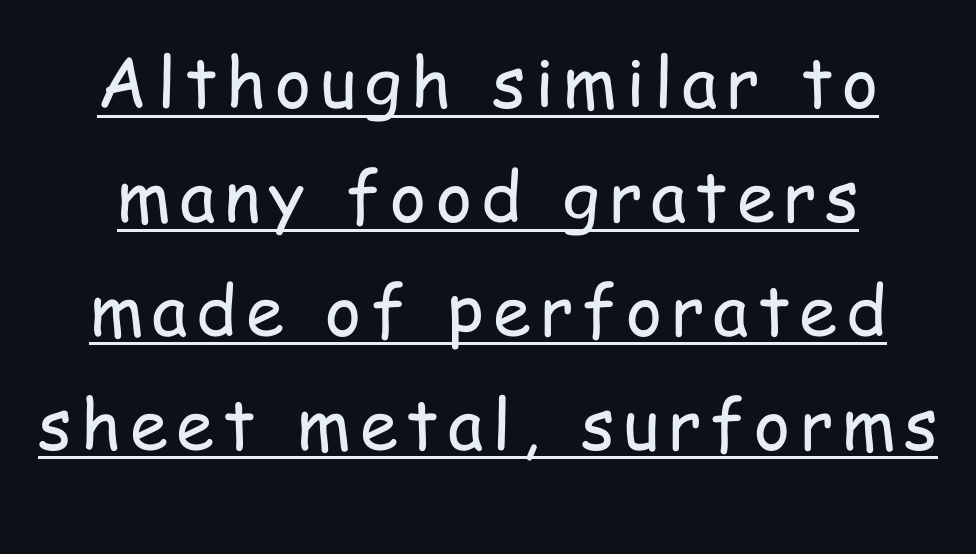
Q: Is the text bold? A: No.
Q: Is the text italic (slanted)? A: No, it is upright.
Q: Is the typeface a serif or a sans-serif typeface? A: Sans-serif.
Q: Is the text underlined? A: Yes.
Q: Is the spacing between lines tight, normal or loose? A: Normal.
Q: Width (condensed, normal, or wide)? A: Condensed.
Q: Stroke contrast? A: Low.
Q: x-height? A: Medium.
Q: Monospaced? A: No.
